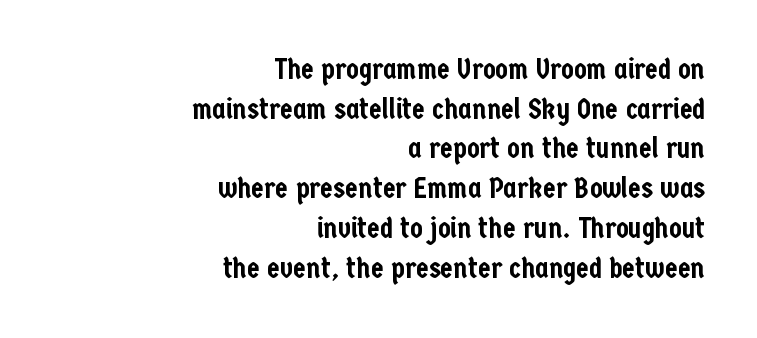
Varying glyph widths throughout — classic text-font behaviour. Each letter's strokes conclude bluntly, with no projecting serifs. The axis of the letterforms is exactly vertical. Vertically, the passage feels balanced, rows spaced as you'd expect. The compositor pushed each line to the right boundary.
